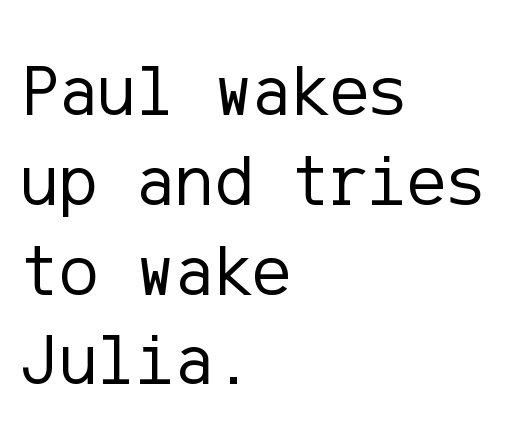
{"serif": "no", "italic": "no", "bold": "no", "weight": "regular", "width": "normal", "stroke_contrast": "low", "x_height": "medium", "underline": "no", "align": "left", "line_spacing_ratio": 1.23, "letter_spacing": "normal", "letter_spacing_em": 0.0, "glyph_px": 73}
